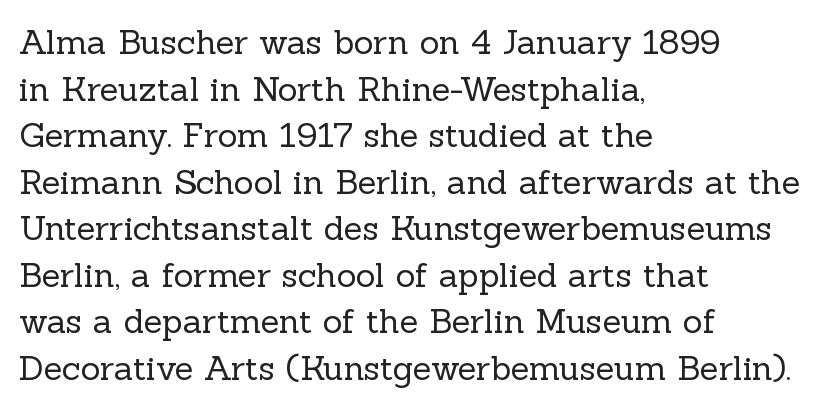
Quick note: interline space is typical. Letters rest on an invisible, unmarked baseline. Every stem runs plumb, perpendicular to the baseline. Nothing unusual about the tracking: characters are spaced as the font intends. The glyphs in this specimen are seriffed.
